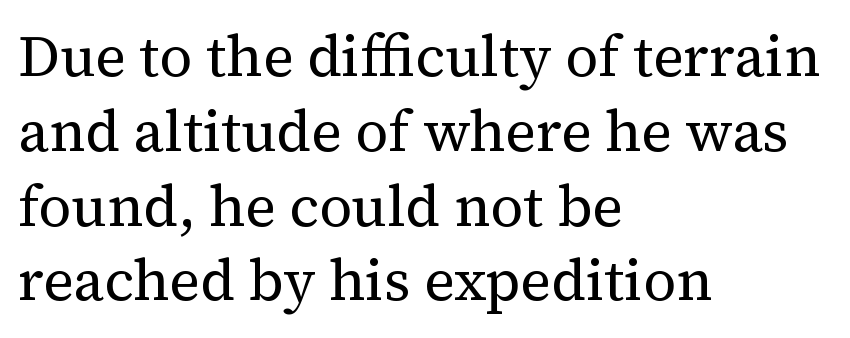
The image shows 58 px regular-weight serif type, upright; set left-aligned, normal line spacing (1.29x), normal letter spacing, not underlined; medium stroke contrast and a medium x-height.
